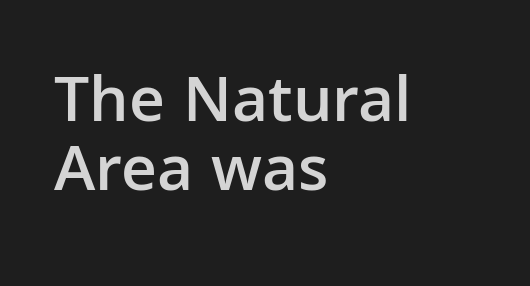
Q: Is the text bold? A: Semi-bold.
Q: Is the text italic (slanted)? A: No, it is upright.
Q: Is the typeface a serif or a sans-serif typeface? A: Sans-serif.
Q: Is the text underlined? A: No.
Q: How is the paragraph aligned? A: Left-aligned.
Q: Is the spacing between letters normal or unusually wide? A: Normal.
Q: Is the spacing between lines tight, normal or loose? A: Tight.
Q: Width (condensed, normal, or wide)? A: Normal.
Q: Stroke contrast? A: Low.
Q: x-height? A: Medium.
Q: Monospaced? A: No.
